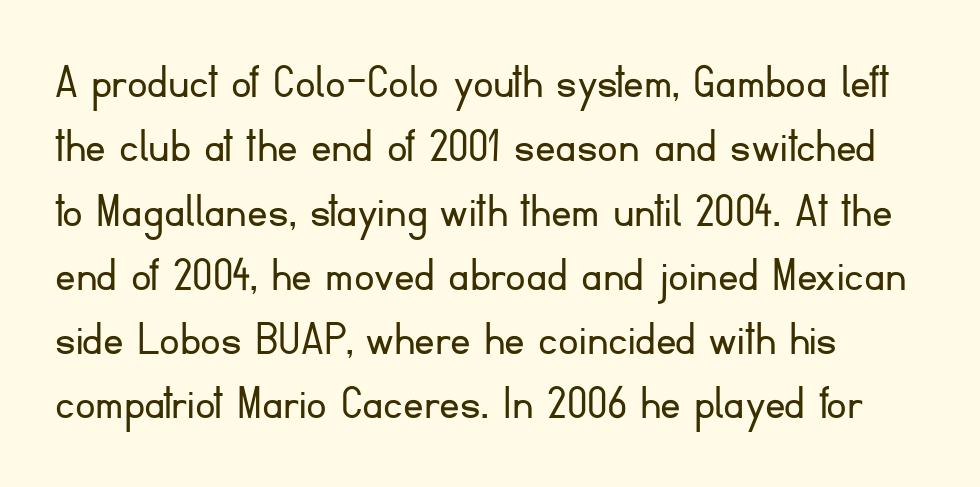
The image shows 51 px light sans-serif type, upright; set left-aligned, normal line spacing (1.26x), normal letter spacing, not underlined; low stroke contrast and a small x-height.
